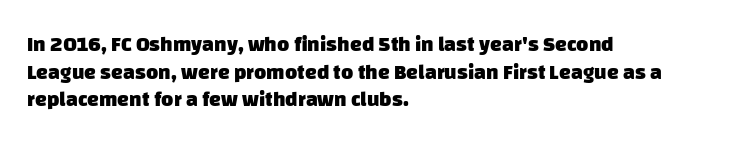
{"bold": "yes", "underline": "no", "align": "left", "line_spacing": "normal", "line_spacing_ratio": 1.31, "letter_spacing": "normal", "letter_spacing_em": 0.0, "glyph_px": 21}
